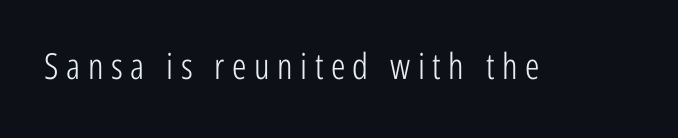
{"serif": "no", "italic": "no", "bold": "no", "weight": "light", "width": "condensed", "stroke_contrast": "low", "x_height": "medium", "monospaced": "no", "underline": "no", "letter_spacing": "wide", "letter_spacing_em": 0.21, "glyph_px": 36}
